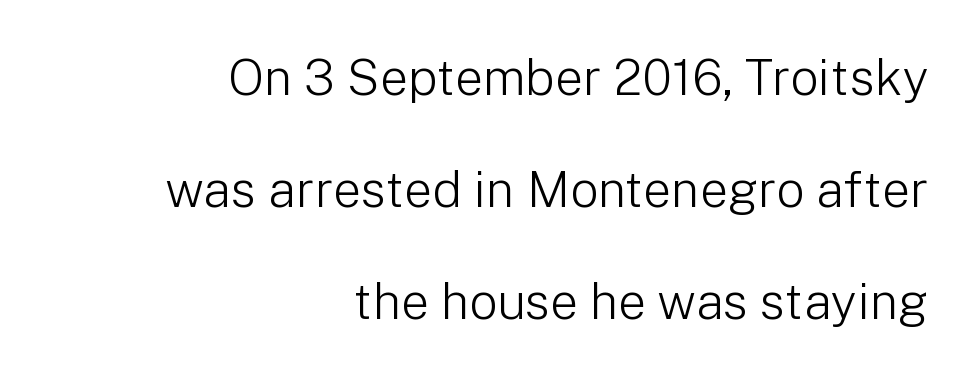
{"serif": "no", "italic": "no", "bold": "no", "weight": "light", "width": "normal", "stroke_contrast": "low", "x_height": "medium", "monospaced": "no", "underline": "no", "align": "right", "line_spacing": "loose", "line_spacing_ratio": 2.24, "letter_spacing": "normal", "letter_spacing_em": 0.0, "glyph_px": 50}
